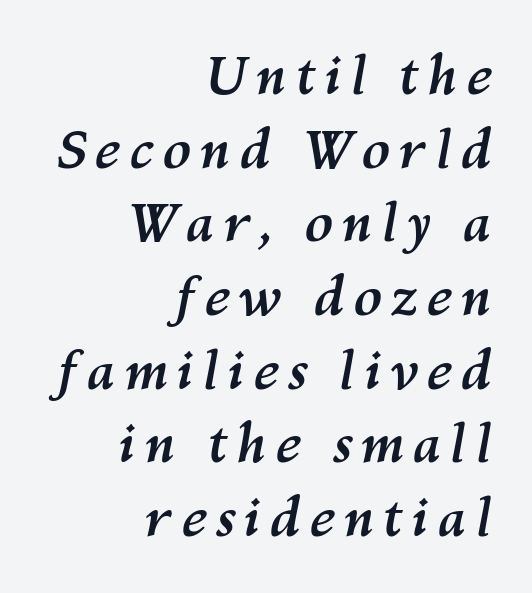
Q: Is the text bold? A: Yes.
Q: Is the text italic (slanted)? A: Yes, it leans right by about 10 degrees.
Q: Is the text underlined? A: No.
Q: How is the paragraph aligned? A: Right-aligned.
Q: Is the spacing between lines tight, normal or loose? A: Normal.
Q: Width (condensed, normal, or wide)? A: Normal.
Q: Stroke contrast? A: Medium.
Q: x-height? A: Medium.
Q: Monospaced? A: No.
